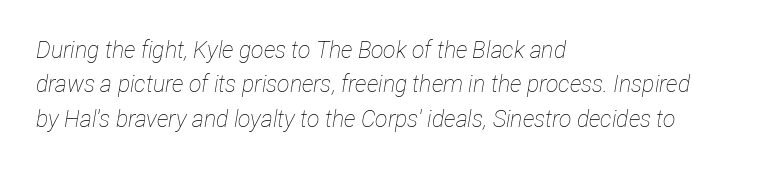
The image shows 23 px text type, italic (leaning right); set left-aligned, normal line spacing (1.49x), normal letter spacing, not underlined.
